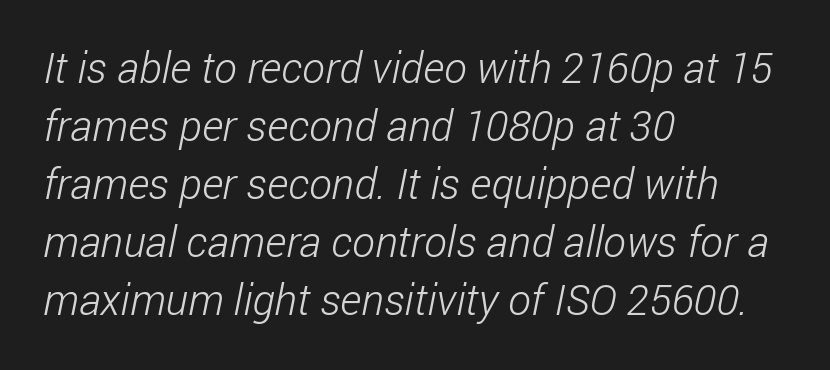
Interline gaps are of average width in this sample. Each letter keeps its own natural width here, so spacing adapts to shape. The rendering keeps characters at their native spacing. The passage shown is typeset with a sans-serif family.
